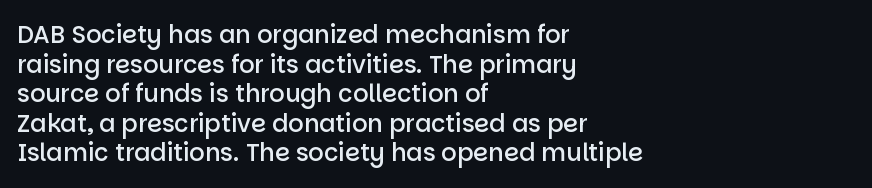
{"italic": "no", "bold": "semi", "underline": "no", "align": "left", "line_spacing_ratio": 1.23, "letter_spacing": "normal", "letter_spacing_em": 0.0, "glyph_px": 24}
